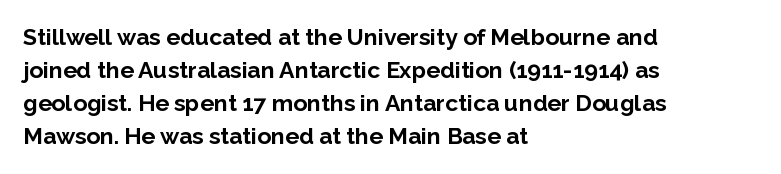
The image shows 23 px bold type, upright; set left-aligned, normal line spacing (1.44x), normal letter spacing, not underlined.
